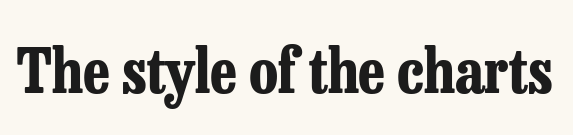
The image shows 61 px bold, condensed serif type, upright; set normal letter spacing, not underlined; low stroke contrast and a medium x-height.
